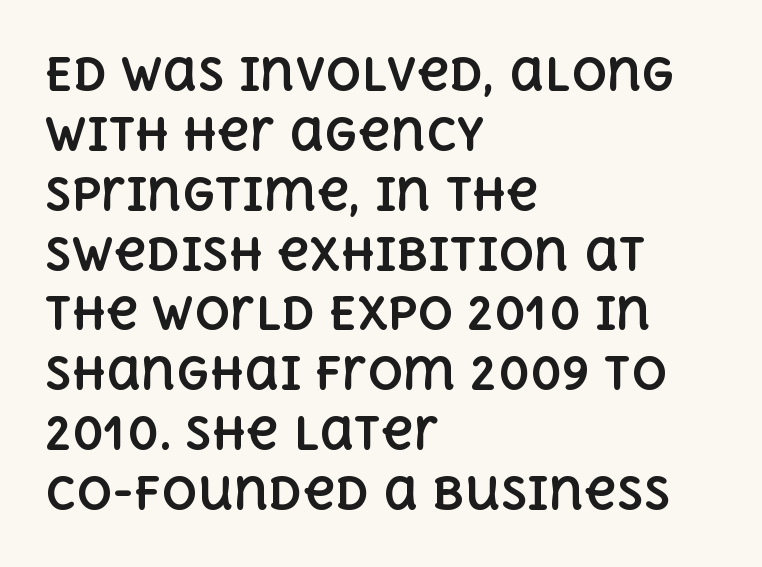
Q: Is the text bold? A: Yes.
Q: Is the text italic (slanted)? A: No, it is upright.
Q: Is the text underlined? A: No.
Q: How is the paragraph aligned? A: Left-aligned.
Q: Is the spacing between letters normal or unusually wide? A: Normal.
Q: Is the spacing between lines tight, normal or loose? A: Normal.
Q: Width (condensed, normal, or wide)? A: Normal.
Q: x-height? A: Large.
Q: Monospaced? A: No.
